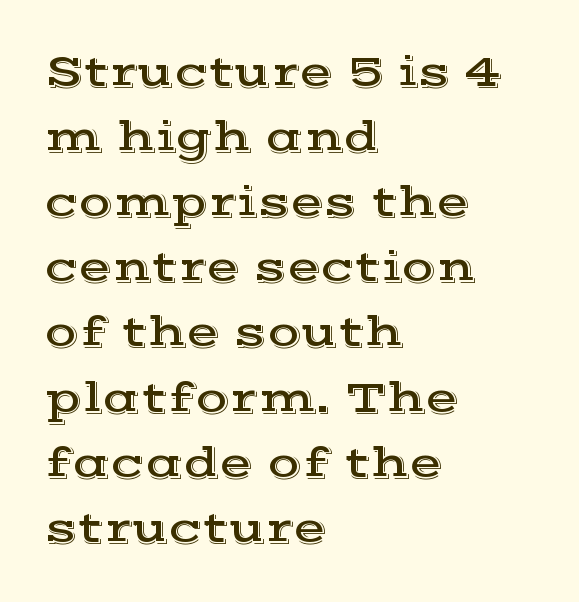
{"serif": "yes", "italic": "no", "width": "wide", "x_height": "medium", "monospaced": "no", "underline": "no", "align": "left", "line_spacing": "normal", "line_spacing_ratio": 1.48, "letter_spacing": "normal", "letter_spacing_em": 0.0, "glyph_px": 44}
